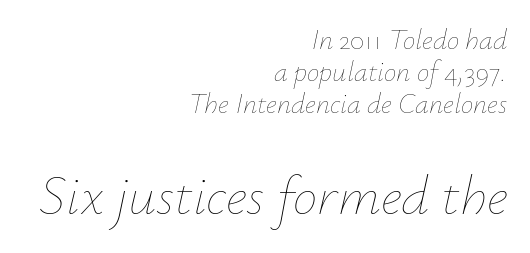
Larger block? The one below; the one above is distinctly smaller. The weight would be labelled regular, book, light, or lighter still. Glyph-to-glyph distance matches everyday printed text. Spacing verdict: proportional, widths tailored to each character. Compared with ordinary roman type, these characters are visibly tilted.
